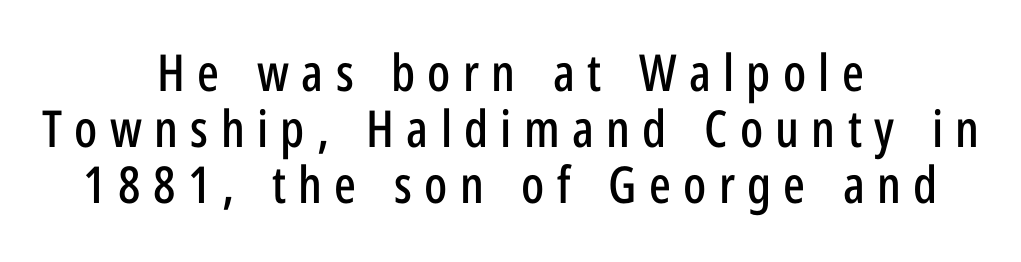
Q: Is the text italic (slanted)? A: No, it is upright.
Q: Is the typeface a serif or a sans-serif typeface? A: Sans-serif.
Q: Is the text underlined? A: No.
Q: How is the paragraph aligned? A: Centered.
Q: Is the spacing between letters normal or unusually wide? A: Unusually wide.
Q: Is the spacing between lines tight, normal or loose? A: Tight.
Q: Width (condensed, normal, or wide)? A: Condensed.
Q: Stroke contrast? A: Low.
Q: x-height? A: Medium.
Q: Monospaced? A: No.
